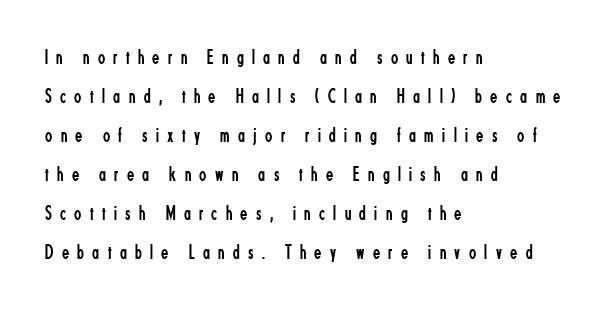
Q: Is the text bold? A: No.
Q: Is the text italic (slanted)? A: No, it is upright.
Q: Is the text underlined? A: No.
Q: How is the paragraph aligned? A: Left-aligned.
Q: Is the spacing between letters normal or unusually wide? A: Unusually wide.
